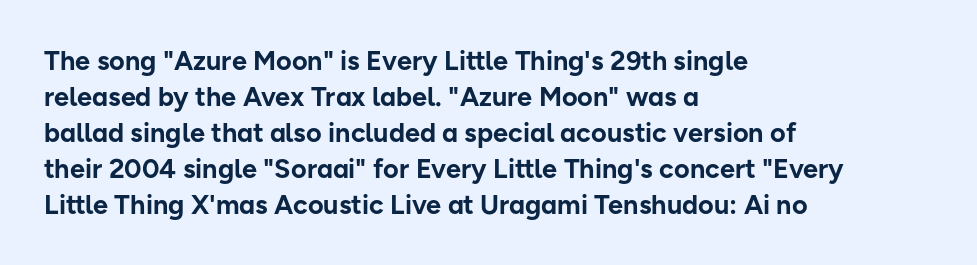
Is there much room between lines? A standard amount, neither cramped nor airy. This rendering features lettering with no underline. The typography opts for an upright posture over an oblique one. Standard letterfit; no display-style spreading of the glyphs. Line starts are locked; line ends wander. Heavy-handed strokes throughout: this text is bold.
